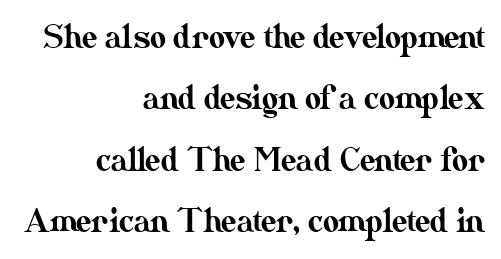
{"italic": "no", "width": "normal", "stroke_contrast": "medium", "x_height": "small", "monospaced": "no", "underline": "no", "align": "right", "line_spacing": "loose", "line_spacing_ratio": 1.98, "letter_spacing": "normal", "letter_spacing_em": 0.0, "glyph_px": 31}
